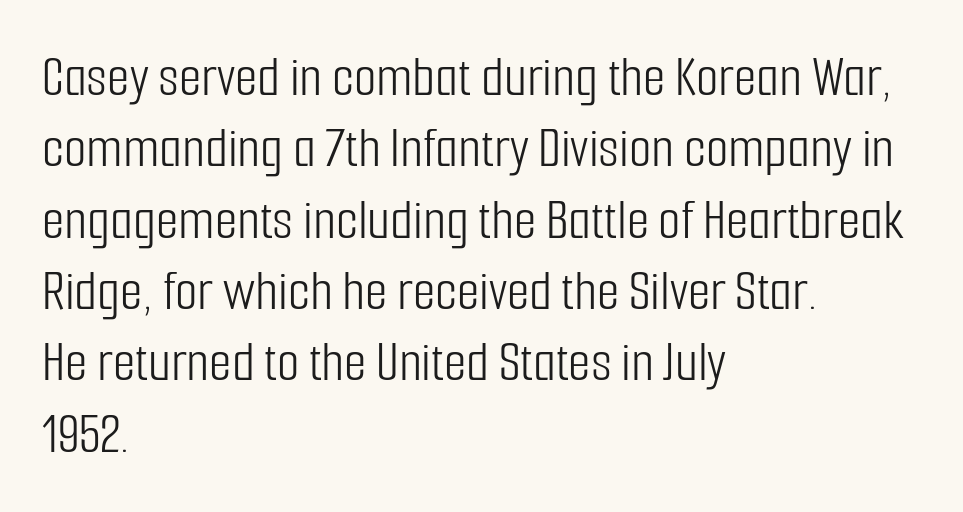
Q: Is the text bold? A: No.
Q: Is the text italic (slanted)? A: No, it is upright.
Q: Is the typeface a serif or a sans-serif typeface? A: Sans-serif.
Q: Is the text underlined? A: No.
Q: How is the paragraph aligned? A: Left-aligned.
Q: Is the spacing between letters normal or unusually wide? A: Normal.
Q: Width (condensed, normal, or wide)? A: Condensed.
Q: Stroke contrast? A: Low.
Q: x-height? A: Medium.
Q: Monospaced? A: No.
